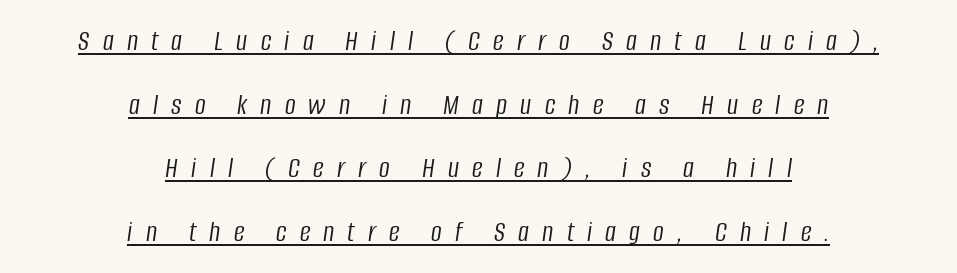
The image shows 30 px light, condensed type, italic (leaning right); set centered, loose line spacing (2.12x), unusually wide letter spacing (+0.44 em), underlined; low stroke contrast and a large x-height.
